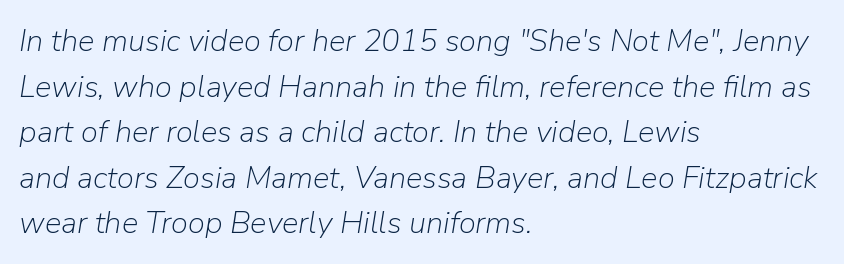
Q: Is the text bold? A: No.
Q: Is the text italic (slanted)? A: Yes, it leans right by about 9 degrees.
Q: Is the text underlined? A: No.
Q: How is the paragraph aligned? A: Left-aligned.
Q: Is the spacing between letters normal or unusually wide? A: Normal.
Q: Is the spacing between lines tight, normal or loose? A: Normal.
Q: Width (condensed, normal, or wide)? A: Normal.
Q: Stroke contrast? A: Low.
Q: x-height? A: Medium.
Q: Monospaced? A: No.
